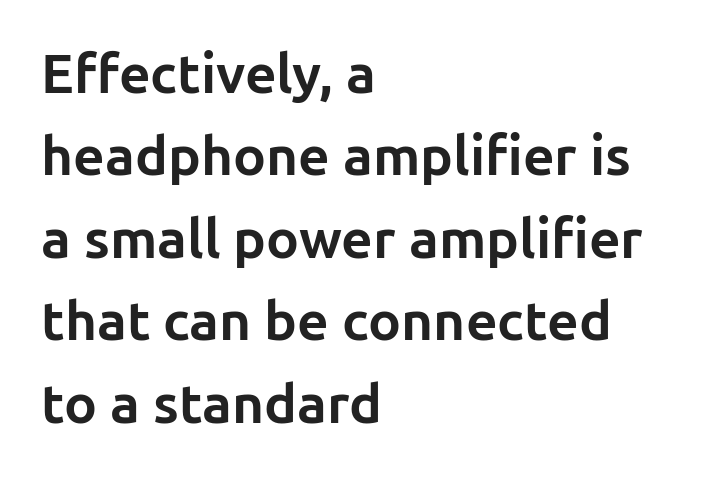
{"serif": "no", "italic": "no", "bold": "yes", "weight": "bold", "width": "normal", "stroke_contrast": "low", "x_height": "medium", "monospaced": "no", "underline": "no", "align": "left", "line_spacing": "normal", "line_spacing_ratio": 1.5, "letter_spacing": "normal", "letter_spacing_em": 0.0, "glyph_px": 55}
